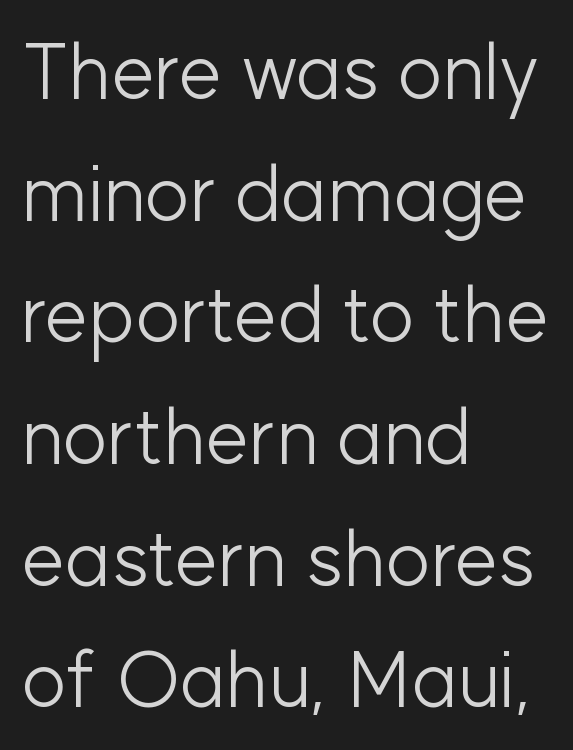
Q: Is the text bold? A: No.
Q: Is the text italic (slanted)? A: No, it is upright.
Q: Is the typeface a serif or a sans-serif typeface? A: Sans-serif.
Q: Is the text underlined? A: No.
Q: How is the paragraph aligned? A: Left-aligned.
Q: Is the spacing between letters normal or unusually wide? A: Normal.
Q: Is the spacing between lines tight, normal or loose? A: Normal.
Q: Width (condensed, normal, or wide)? A: Normal.
Q: Stroke contrast? A: Low.
Q: x-height? A: Medium.
Q: Monospaced? A: No.
